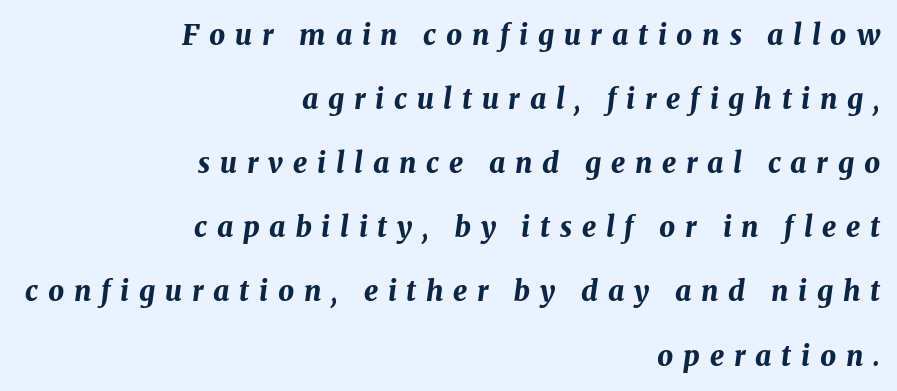
Line spacing here is loose. Looks like regular typesetting: each glyph gets only the width it needs. Style check: oblique. Students, note that the glyphs here are deliberately spaced far apart. The lines are quadded right.
